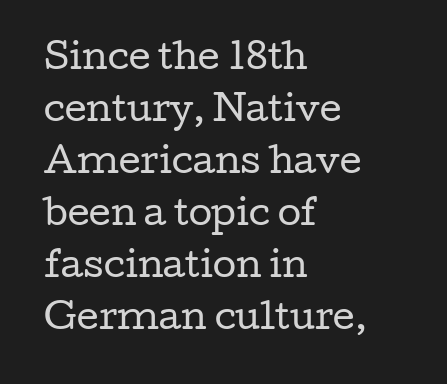
The typeface has the unassuming heft of standard copy or less. The rendering uses natural spacing where letterforms have individual widths. Typographically, this falls in the serif category. The axis of the letterforms is exactly vertical.
